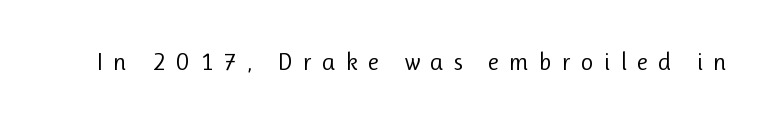
The image shows 25 px text type, upright; set unusually wide letter spacing (+0.4 em), not underlined.
